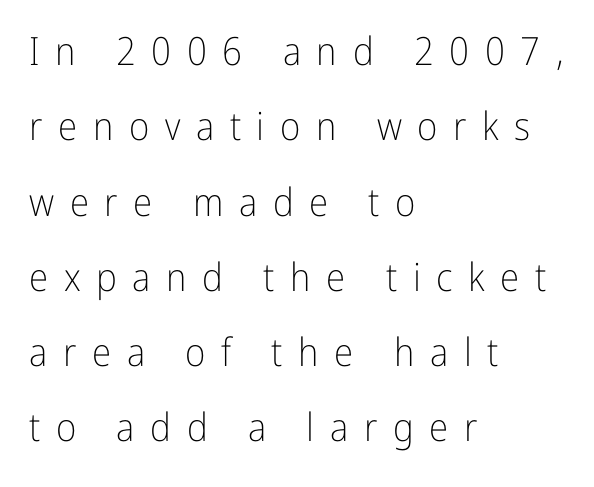
{"serif": "no", "italic": "no", "bold": "no", "weight": "light", "width": "condensed", "stroke_contrast": "low", "x_height": "medium", "monospaced": "no", "underline": "no", "align": "left", "line_spacing": "loose", "line_spacing_ratio": 1.93, "letter_spacing": "wide", "letter_spacing_em": 0.4, "glyph_px": 39}
